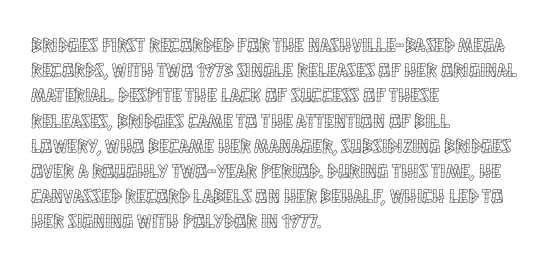
Q: Is the text italic (slanted)? A: No, it is upright.
Q: Is the text underlined? A: No.
Q: How is the paragraph aligned? A: Left-aligned.
Q: Is the spacing between letters normal or unusually wide? A: Normal.
Q: Is the spacing between lines tight, normal or loose? A: Normal.
